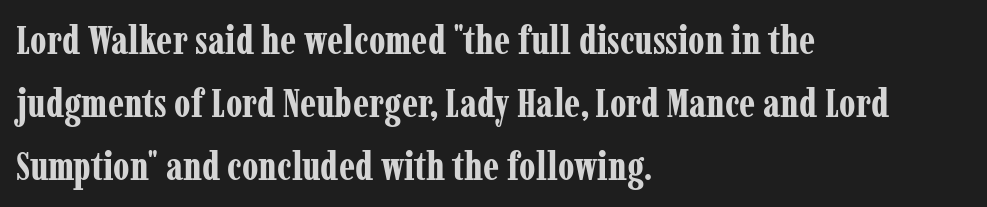
{"serif": "yes", "italic": "no", "bold": "yes", "weight": "bold", "width": "condensed", "stroke_contrast": "low", "x_height": "medium", "monospaced": "no", "underline": "no", "align": "left", "line_spacing": "normal", "line_spacing_ratio": 1.58, "letter_spacing": "normal", "letter_spacing_em": 0.0, "glyph_px": 40}
